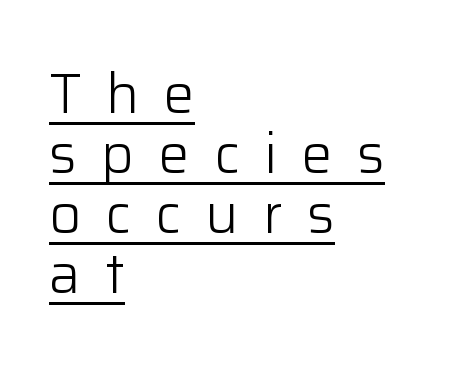
Q: Is the text bold? A: No.
Q: Is the text italic (slanted)? A: No, it is upright.
Q: Is the typeface a serif or a sans-serif typeface? A: Sans-serif.
Q: Is the text underlined? A: Yes.
Q: How is the paragraph aligned? A: Left-aligned.
Q: Is the spacing between letters normal or unusually wide? A: Unusually wide.
Q: Is the spacing between lines tight, normal or loose? A: Tight.
Q: Width (condensed, normal, or wide)? A: Normal.
Q: Stroke contrast? A: Low.
Q: x-height? A: Medium.
Q: Monospaced? A: No.
